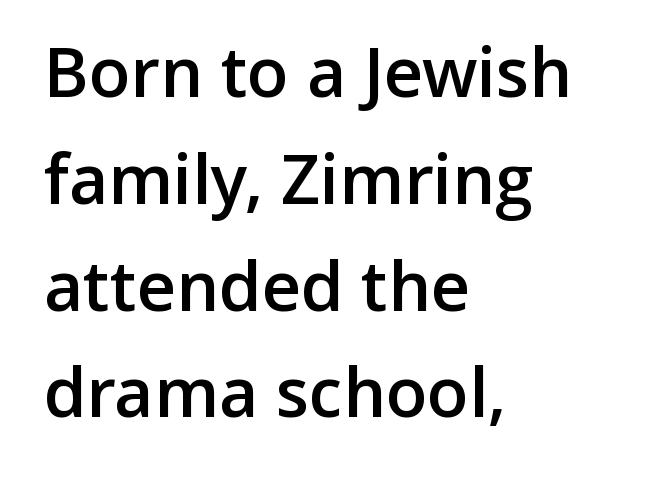
Character widths vary here, with narrow letters taking less room than wide ones. Spacing between characters is what you'd get straight out of the box. Honestly, there is no underline to notice here at all. Check where the strokes stop: nothing finishes them off — pure sans. Line beginnings align vertically; line endings do not. Strokes here are thickened, but only to semibold level.
